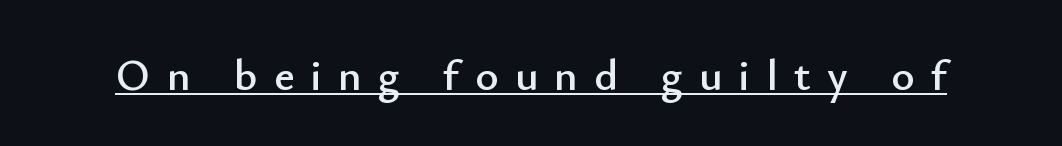
{"serif": "no", "italic": "no", "width": "normal", "stroke_contrast": "low", "x_height": "small", "monospaced": "no", "underline": "yes", "letter_spacing": "wide", "letter_spacing_em": 0.37, "glyph_px": 44}
